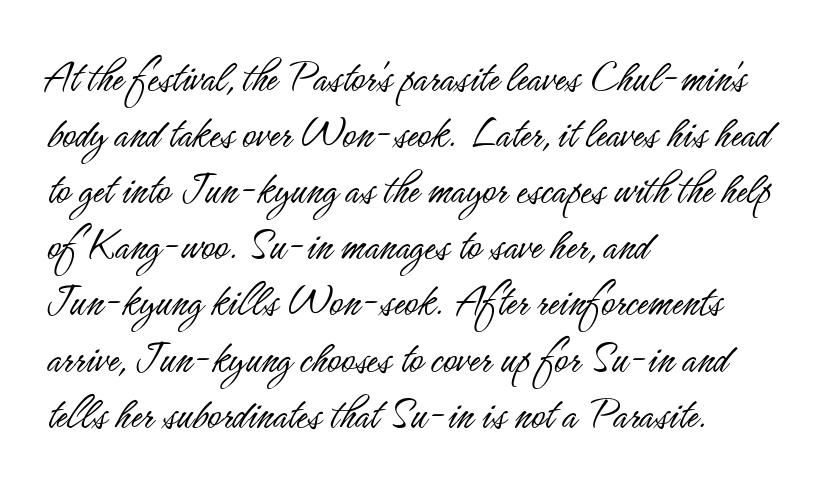
The image shows 46 px light, condensed sans-serif type; set left-aligned, line spacing 1.22x, normal letter spacing, not underlined; low stroke contrast and a small x-height.
